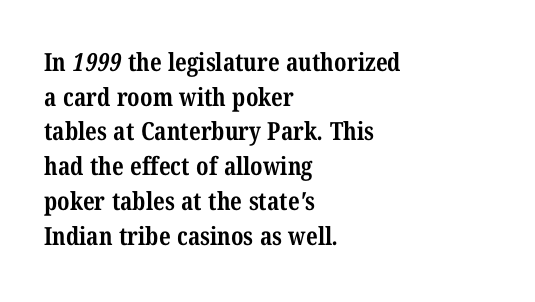
Q: Is the text bold? A: Yes.
Q: Is the text underlined? A: No.
Q: How is the paragraph aligned? A: Left-aligned.
Q: Is the spacing between letters normal or unusually wide? A: Normal.
Q: Is the spacing between lines tight, normal or loose? A: Normal.
